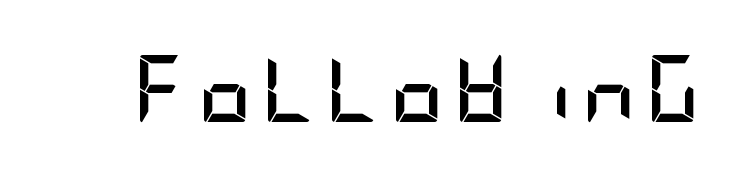
{"serif": "no", "italic": "no", "bold": "yes", "weight": "semibold", "width": "condensed", "stroke_contrast": "low", "x_height": "large", "underline": "no", "glyph_px": 67}
